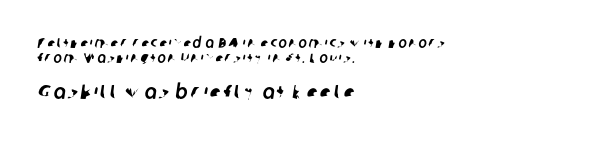
The image shows 20 px text type; set left-aligned, tight line spacing (1.07x), not underlined; the second (bottom) block is 1.43x larger.
